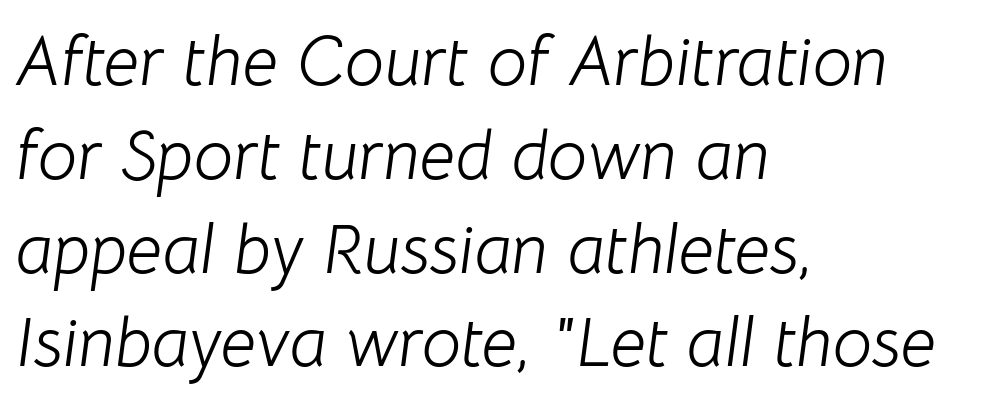
Spacing verdict: proportional, widths tailored to each character. These lines sit exactly where default settings would place them. Caption: standard tracking, unaltered. The paragraph has a hard left edge and a soft right edge. Quick note: underline off. The weight would be labelled regular, book, light, or lighter still.
